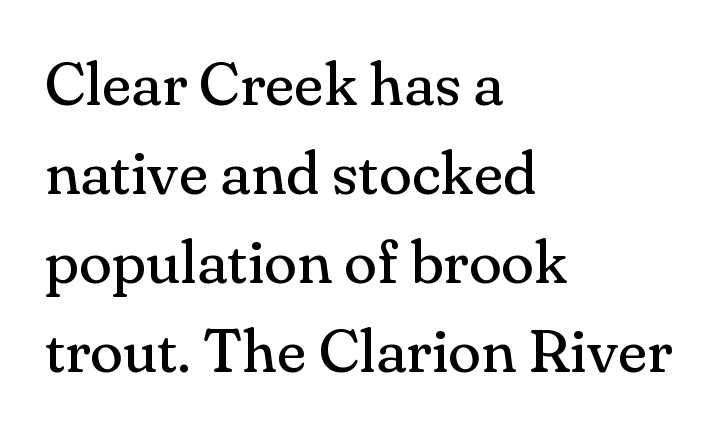
The image shows 61 px regular-weight serif type, upright; set left-aligned, normal line spacing (1.46x), normal letter spacing, not underlined; medium stroke contrast and a small x-height.
